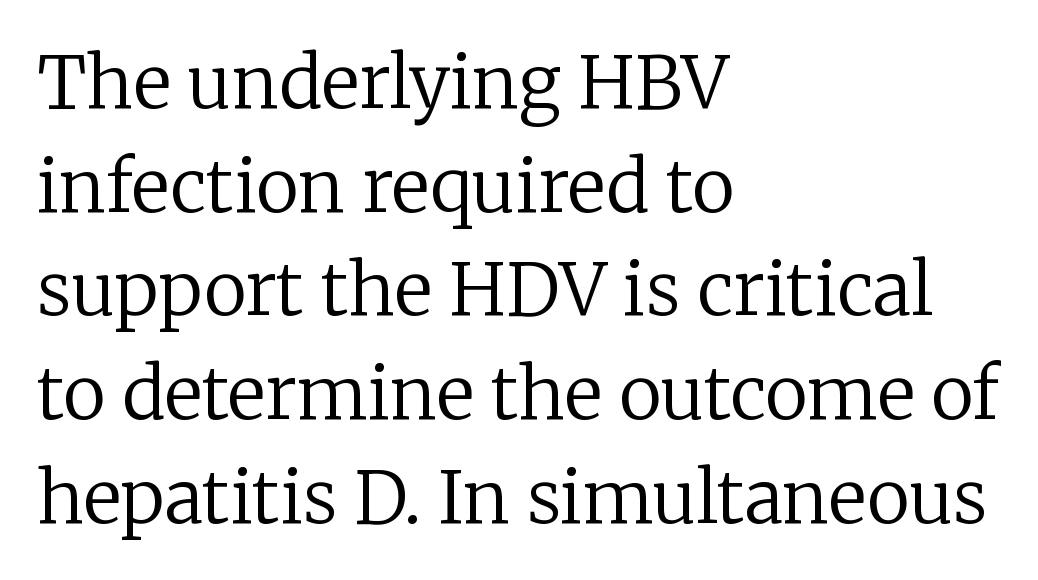
{"serif": "yes", "italic": "no", "bold": "no", "weight": "regular", "width": "normal", "stroke_contrast": "low", "x_height": "medium", "monospaced": "no", "underline": "no", "align": "left", "line_spacing": "normal", "line_spacing_ratio": 1.44, "letter_spacing": "normal", "letter_spacing_em": 0.0, "glyph_px": 72}
